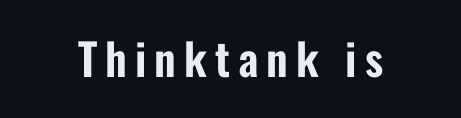
The image shows 44 px condensed sans-serif type, upright; set not underlined; low stroke contrast and a medium x-height.
